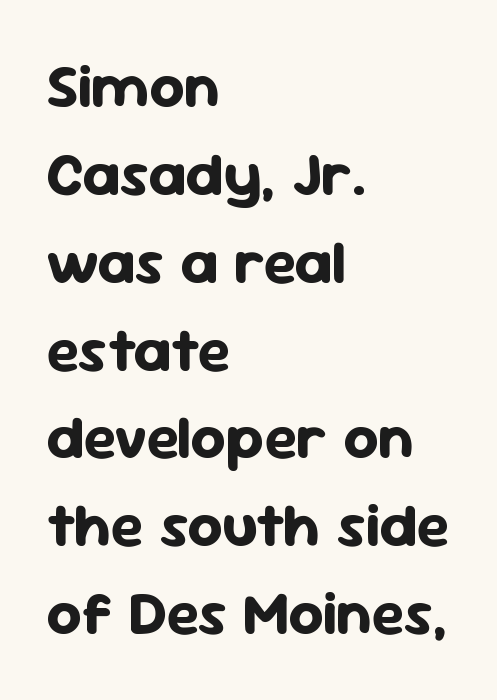
{"serif": "no", "italic": "no", "bold": "yes", "weight": "bold", "width": "normal", "stroke_contrast": "low", "x_height": "medium", "monospaced": "no", "underline": "no", "align": "left", "line_spacing": "normal", "line_spacing_ratio": 1.44, "letter_spacing": "normal", "letter_spacing_em": 0.0, "glyph_px": 61}
